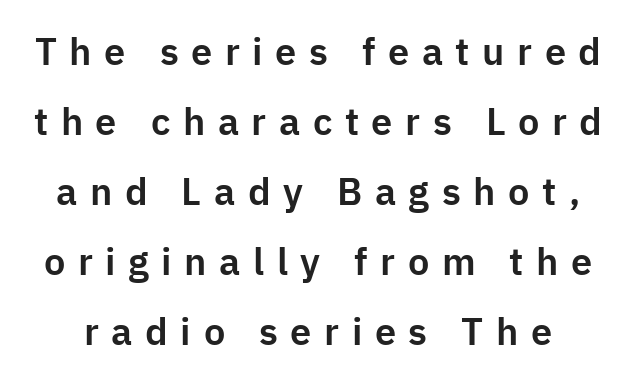
The face used here is proportionally spaced, like ordinary book or web type. Words appear elongated and porous because spacing is wide. This is sans-serif lettering, the kind often seen on screens and signage. The typography opts for an upright posture over an oblique one. Type without underlining.
